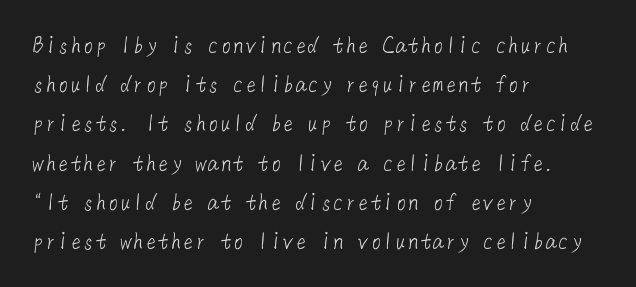
The glyphs are unaccompanied by any horizontal stroke below them. The passage shown is not bold in any degree. Notice how descenders clear the ascenders below comfortably — that's standard leading. Honestly, the letter spacing is just normal — you wouldn't notice it. Caption: multi-line text, flush left, ragged right.
